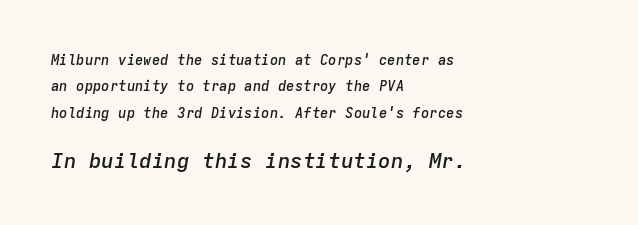
The image shows 21 px text type, italic (leaning right); set left-aligned, line spacing 1.88x, normal letter spacing, not underlined; the second (bottom) block is 1.5x larger.
